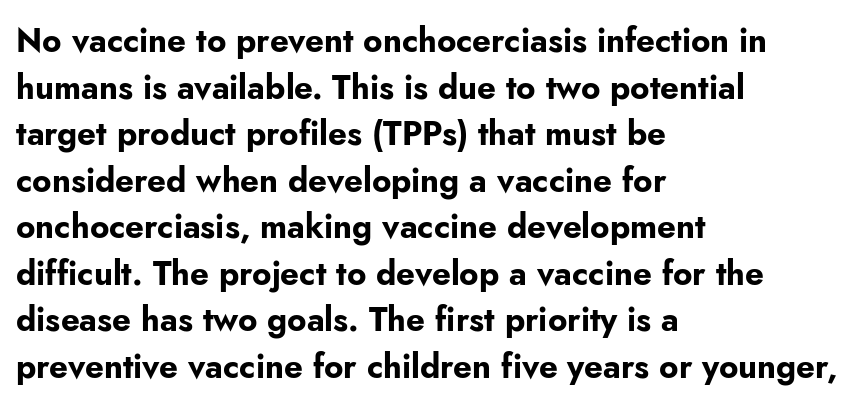
The image shows 33 px bold sans-serif type, upright; set left-aligned, normal line spacing (1.41x), normal letter spacing, not underlined; low stroke contrast and a small x-height.
